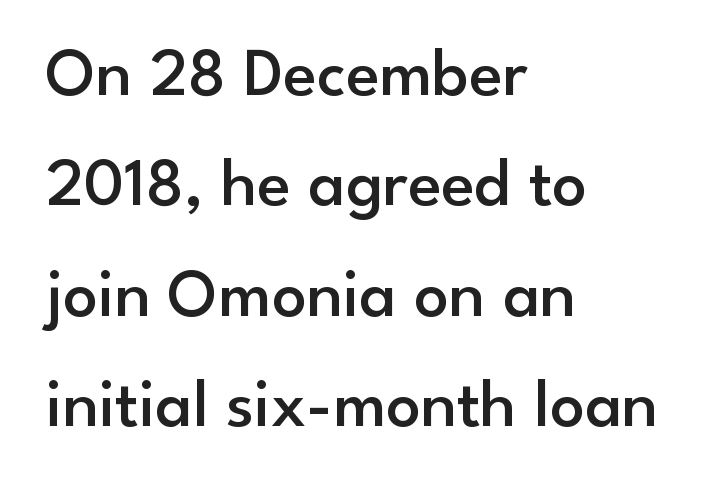
The rendering anchors every line to the left-hand side. These lines are rendered in a variable-pitch font. A roman cut, with each character standing at attention. Is there much room between lines? A standard amount, neither cramped nor airy. This is moderately heavy type, rendered in semibold. No extra tracking has been applied to these lines.
